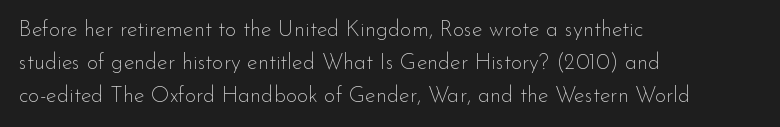
{"italic": "no", "bold": "no", "underline": "no", "align": "left", "line_spacing": "normal", "line_spacing_ratio": 1.5, "letter_spacing": "normal", "letter_spacing_em": 0.0, "glyph_px": 22}
